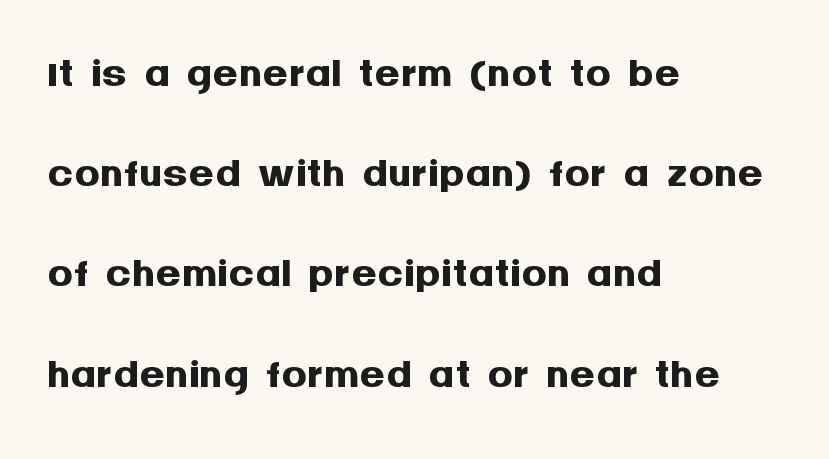
Left-aligned paragraph, ragged on the right. The string is rendered with underlining switched off. The text was rendered using a sans face with plain stroke endings. Upright lettering throughout.
